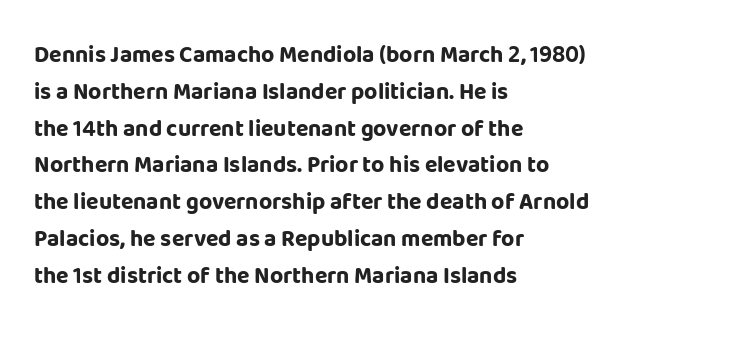
The passage shown stacks its lines at a standard gap. The rag falls on the right side of this text block. Nope, not italic — everything's standing straight. Rule under the text: the space is simply empty. The face used here is rendered with its standard letterfit.
